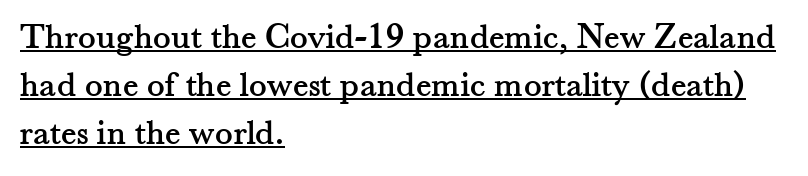
Reading down the column, the eye jumps a familiar distance to each next line. The designer went with a serif here, giving each stem small feet. Characters follow at the spacing the type designer built in. It's the straight-up-and-down kind of type. Character widths vary here, with narrow letters taking less room than wide ones. Every word sits above its own underline.
